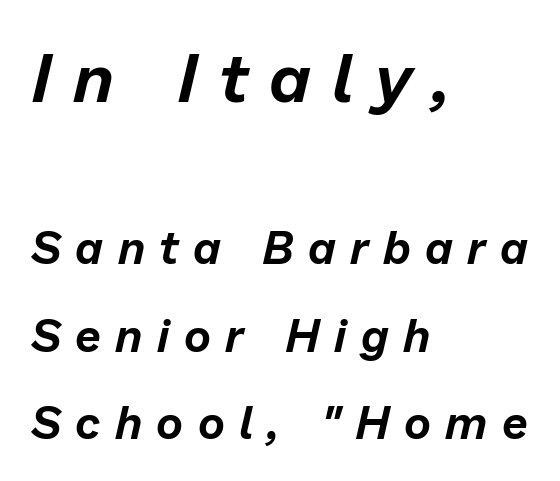
The baseline area is clear. Looks like regular typesetting: each glyph gets only the width it needs. Typesetter's note — upper block bumped up in size, lower block left smaller. The lines are quadded left. There is plenty of visible air inserted between adjacent glyphs. The rendering applies a slant to the glyphs.
